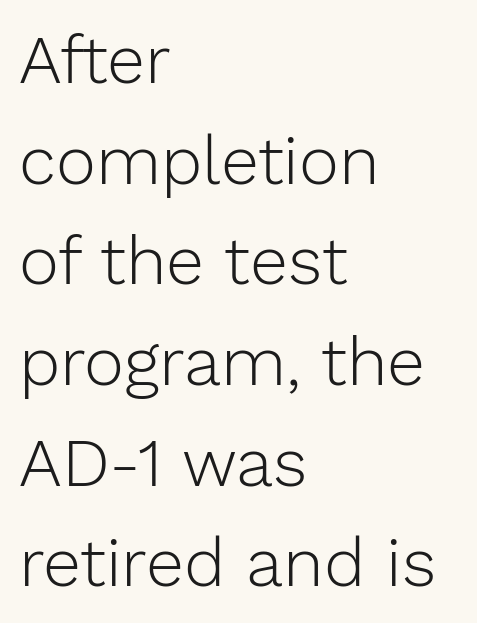
Q: Is the text bold? A: No.
Q: Is the text italic (slanted)? A: No, it is upright.
Q: Is the typeface a serif or a sans-serif typeface? A: Sans-serif.
Q: Is the text underlined? A: No.
Q: How is the paragraph aligned? A: Left-aligned.
Q: Is the spacing between letters normal or unusually wide? A: Normal.
Q: Is the spacing between lines tight, normal or loose? A: Normal.
Q: Width (condensed, normal, or wide)? A: Normal.
Q: Stroke contrast? A: Low.
Q: x-height? A: Medium.
Q: Monospaced? A: No.
